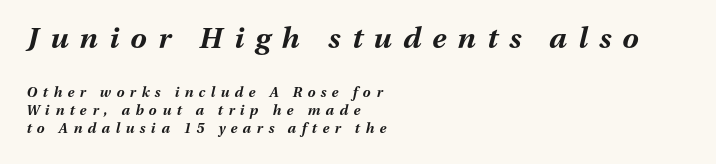
A dark, heavy texture on the line: the type is bold. Here the designer chose a conventional face with non-uniform glyph widths. Emphasis-style slanted type is in use. Top chunk: large. Bottom chunk: small. Does the leading feel generous? No, just average.
